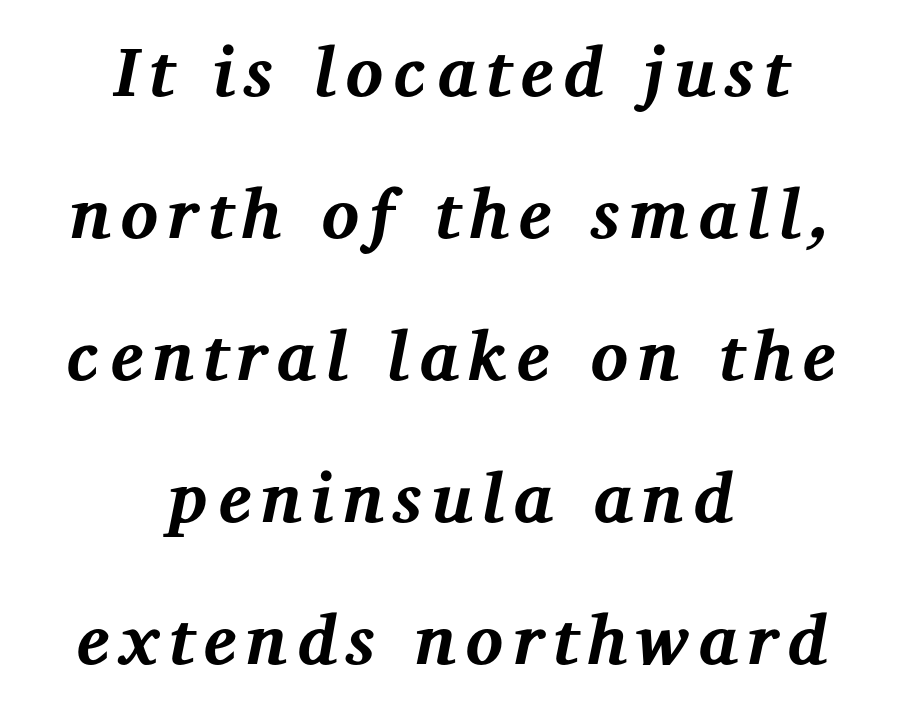
The letters are bold, with thick, heavy strokes. These lines stack symmetrically, like a column narrowing and widening about its center. An italicized treatment has been applied to the whole sample. To sum up the face: it has serifs. Reading down the column, the eye jumps a long way to each next line. Lines of text with bare space underneath.
